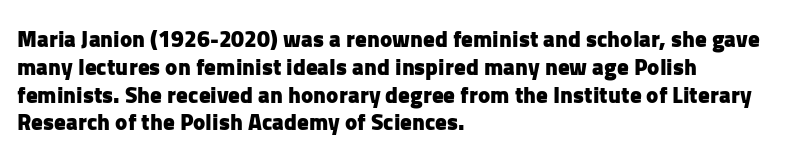
Short and long lines alike share a common starting point at left. Unlike italic type, these characters show no tilt at all. The passage shown is emphatically bold. The face used here is rendered with its standard letterfit. The space beneath each line is pristine and unruled.
